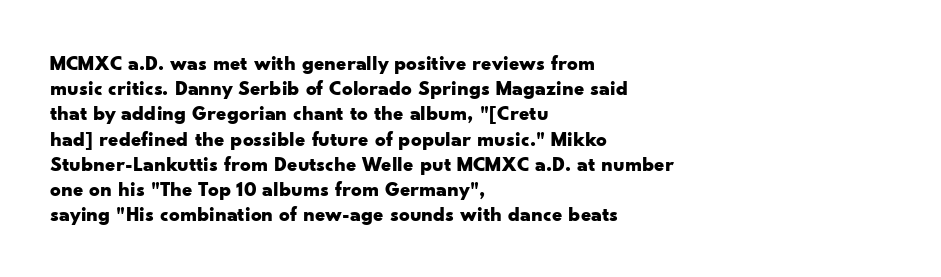
Q: Is the text bold? A: Yes.
Q: Is the text italic (slanted)? A: No, it is upright.
Q: Is the text underlined? A: No.
Q: How is the paragraph aligned? A: Left-aligned.
Q: Is the spacing between letters normal or unusually wide? A: Normal.
